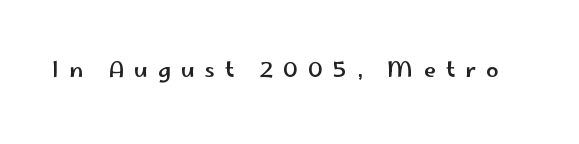
Q: Is the text italic (slanted)? A: No, it is upright.
Q: Is the text underlined? A: No.
Q: Is the spacing between letters normal or unusually wide? A: Unusually wide.
